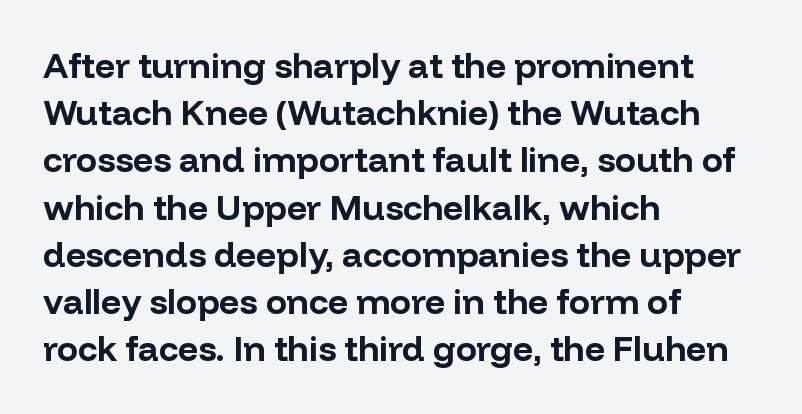
The image shows 35 px bold sans-serif type, upright; set left-aligned, normal line spacing (1.35x), normal letter spacing, not underlined; low stroke contrast and a medium x-height.
